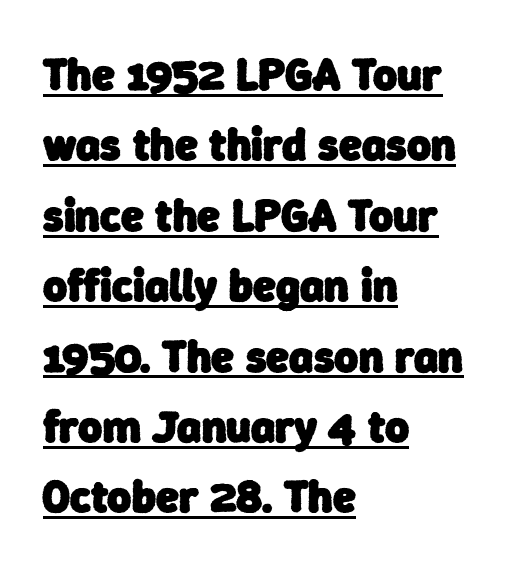
{"serif": "no", "bold": "yes", "weight": "heavy", "width": "normal", "stroke_contrast": "low", "x_height": "medium", "monospaced": "no", "underline": "yes", "align": "left", "line_spacing": "normal", "line_spacing_ratio": 1.53, "letter_spacing": "normal", "letter_spacing_em": 0.0, "glyph_px": 46}
